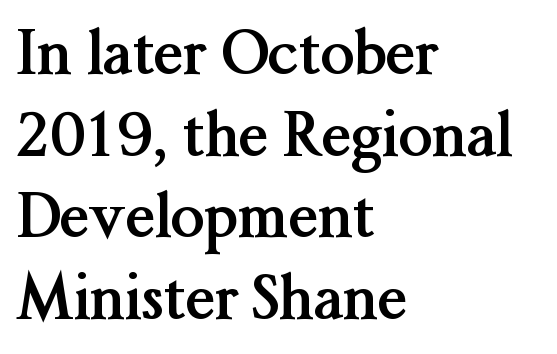
{"serif": "yes", "italic": "no", "bold": "yes", "weight": "semibold", "width": "normal", "stroke_contrast": "medium", "x_height": "medium", "monospaced": "no", "underline": "no", "align": "left", "line_spacing": "normal", "line_spacing_ratio": 1.36, "letter_spacing": "normal", "letter_spacing_em": 0.0, "glyph_px": 60}
